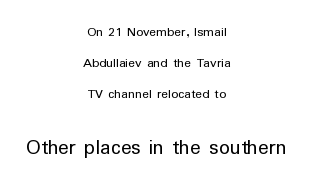
Posture: vertical. The designer dialed line spacing up above the default. Spacing between characters is what you'd get straight out of the box. The foot of each line stays bare and open. A quiet, ordinary-to-light weight characterises the typeface. Is the block centered? Yes — each line is placed symmetrically about the middle.
